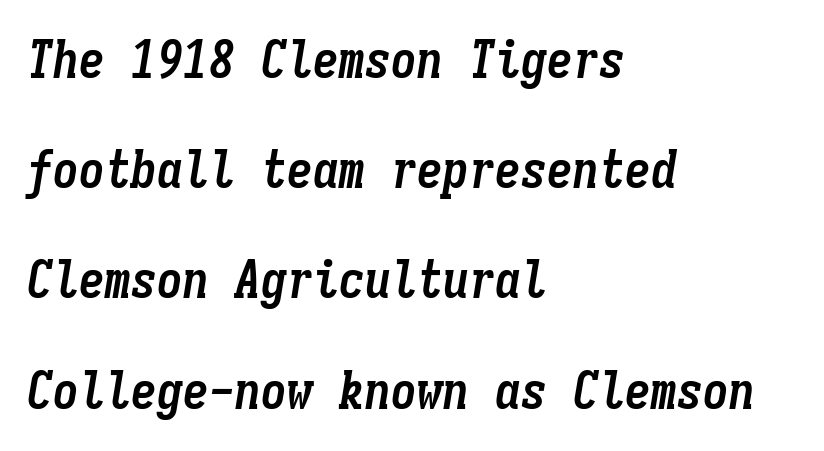
The image shows 52 px semibold, condensed type, italic (leaning right), monospaced; set left-aligned, loose line spacing (2.12x), normal letter spacing, not underlined; low stroke contrast and a medium x-height.
